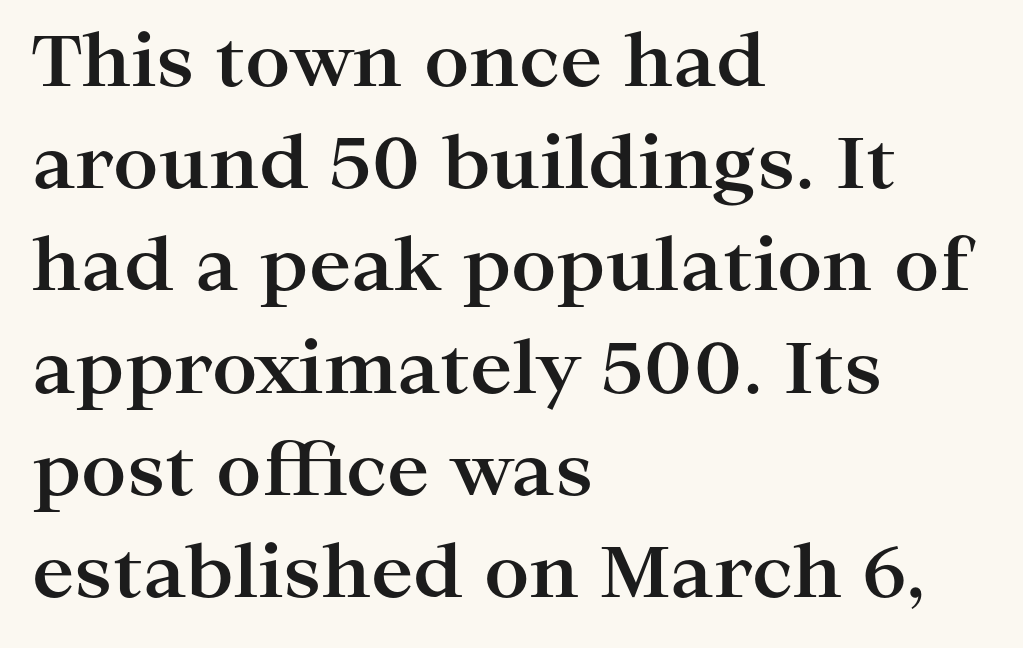
{"serif": "yes", "italic": "no", "bold": "yes", "weight": "bold", "width": "wide", "stroke_contrast": "high", "x_height": "medium", "monospaced": "no", "underline": "no", "align": "left", "line_spacing": "normal", "line_spacing_ratio": 1.44, "letter_spacing": "normal", "letter_spacing_em": 0.0, "glyph_px": 71}
